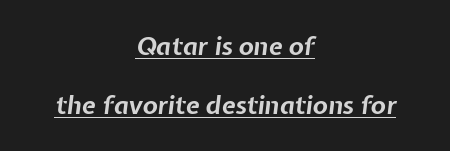
The image shows 25 px bold type, italic (leaning right); set centered, loose line spacing (2.35x), normal letter spacing, underlined.
